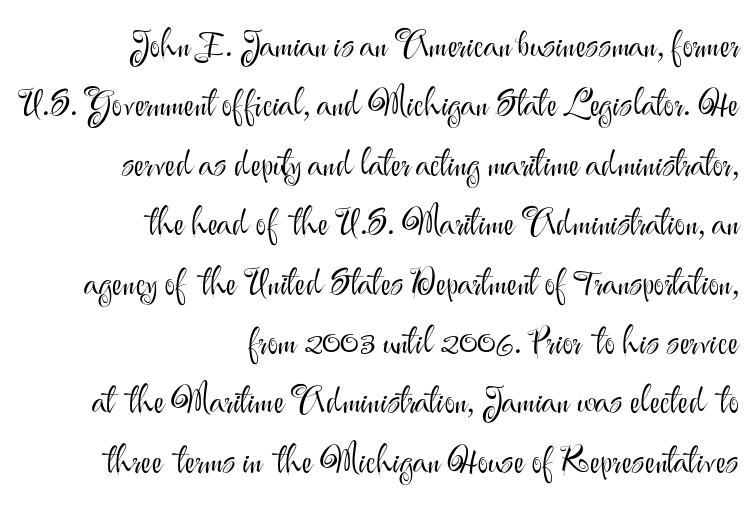
Each letter's strokes conclude bluntly, with no projecting serifs. Alignment: flush right. Bare-footed words on every line. The letterforms sit at book weight or below.
